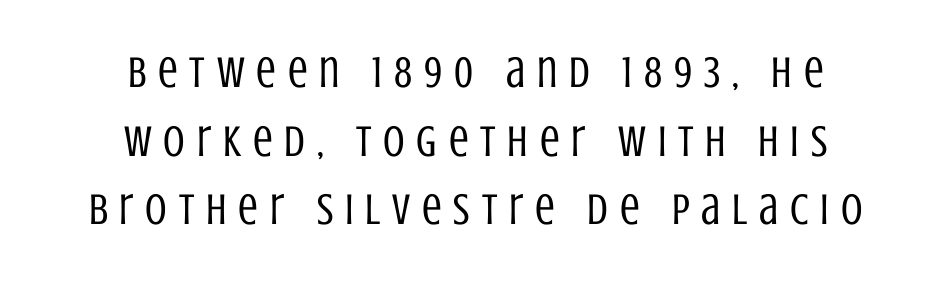
Q: Is the text bold? A: No.
Q: Is the text italic (slanted)? A: No, it is upright.
Q: Is the typeface a serif or a sans-serif typeface? A: Sans-serif.
Q: Is the text underlined? A: No.
Q: How is the paragraph aligned? A: Centered.
Q: Is the spacing between letters normal or unusually wide? A: Unusually wide.
Q: Is the spacing between lines tight, normal or loose? A: Normal.
Q: Width (condensed, normal, or wide)? A: Condensed.
Q: Stroke contrast? A: Low.
Q: x-height? A: Large.
Q: Monospaced? A: No.
